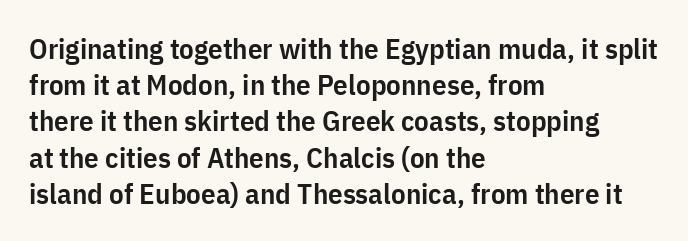
{"serif": "no", "italic": "no", "bold": "semi", "weight": "semibold", "width": "condensed", "stroke_contrast": "low", "x_height": "medium", "monospaced": "no", "underline": "no", "align": "left", "line_spacing": "normal", "line_spacing_ratio": 1.25, "letter_spacing": "normal", "letter_spacing_em": 0.0, "glyph_px": 29}
